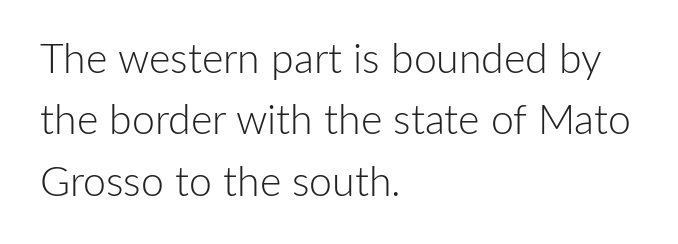
Q: Is the text bold? A: No.
Q: Is the text italic (slanted)? A: No, it is upright.
Q: Is the typeface a serif or a sans-serif typeface? A: Sans-serif.
Q: Is the text underlined? A: No.
Q: How is the paragraph aligned? A: Left-aligned.
Q: Is the spacing between letters normal or unusually wide? A: Normal.
Q: Is the spacing between lines tight, normal or loose? A: Normal.
Q: Width (condensed, normal, or wide)? A: Normal.
Q: Stroke contrast? A: Low.
Q: x-height? A: Medium.
Q: Monospaced? A: No.
